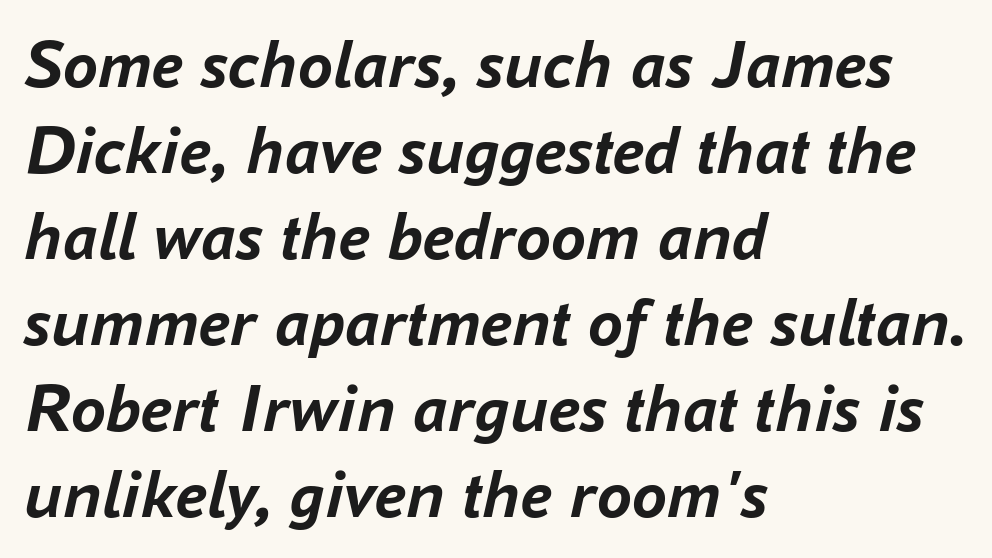
The image shows 70 px semibold type, italic (leaning right); set left-aligned, line spacing 1.23x, normal letter spacing, not underlined; low stroke contrast and a medium x-height.
